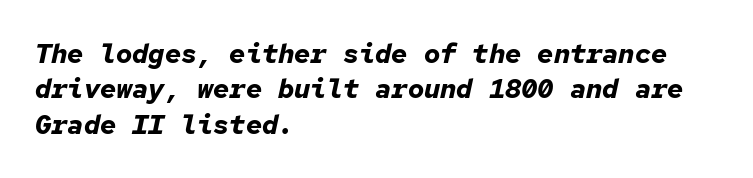
Compared with typical paragraphs, the rows here are spaced about the same. The glyphs look as if they've been sheared to an angle. Look at the tracking — it's just the regular setting, nothing added. The passage shown is emphatically bold. Layout note: lines flush left. No word sits above an underline.
